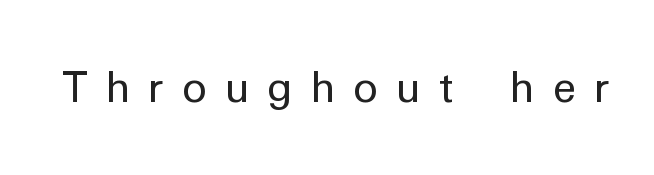
The image shows 42 px regular-weight sans-serif type, upright; set unusually wide letter spacing (+0.42 em), not underlined; low stroke contrast and a medium x-height.
